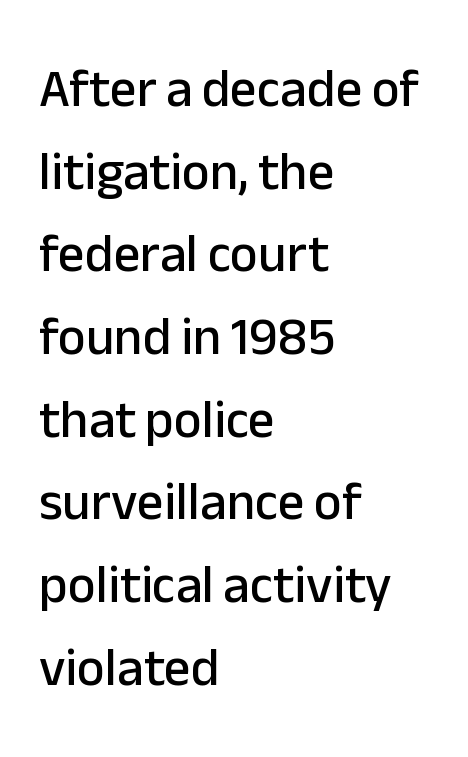
Q: Is the text italic (slanted)? A: No, it is upright.
Q: Is the typeface a serif or a sans-serif typeface? A: Sans-serif.
Q: Is the text underlined? A: No.
Q: How is the paragraph aligned? A: Left-aligned.
Q: Is the spacing between letters normal or unusually wide? A: Normal.
Q: Is the spacing between lines tight, normal or loose? A: Normal.
Q: Width (condensed, normal, or wide)? A: Normal.
Q: Stroke contrast? A: Low.
Q: x-height? A: Medium.
Q: Monospaced? A: No.
